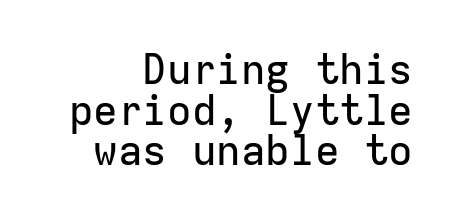
The passage shown is typed in a monospace face where columns stay perfectly aligned. The rag falls on the left side of this text block. This sample uses an upright cut, with every glyph sitting square on the baseline. Inter-character spacing is left at the font's built-in metrics. Check where the strokes stop: nothing finishes them off — pure sans. The rendering uses a small line-height, squeezing the rows.
